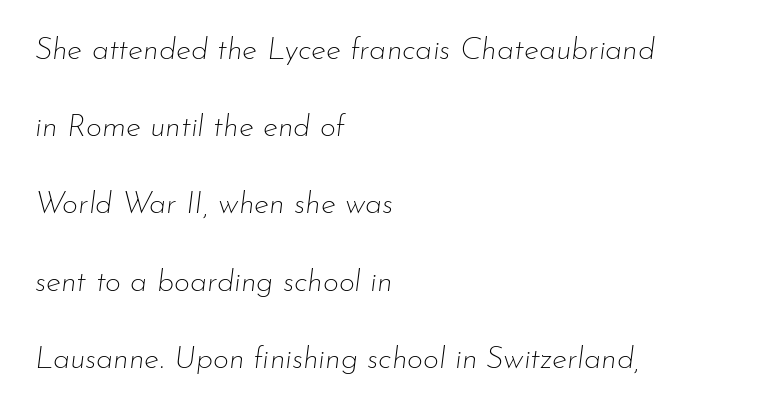
The rendering keeps characters at their native spacing. Nobody drew a line under any word here. The letters advance in unequal steps, a hallmark of proportional type. Leading is clearly above the norm, producing a sparse column. Typeset ragged right — the left edge is the straight one.
